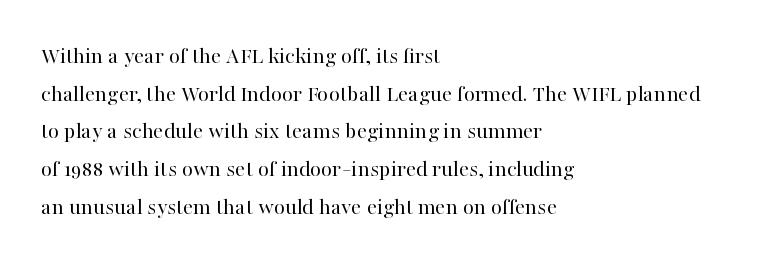
The setting favours the left margin, as ordinary paragraphs usually do. The face looks like a standard text weight, possibly lighter. Each row of text sits above clean, open space. Posture: straight, roman, zero tilt.
